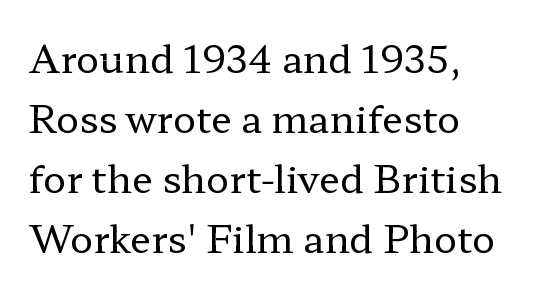
{"serif": "yes", "italic": "no", "bold": "no", "weight": "regular", "width": "wide", "stroke_contrast": "low", "x_height": "medium", "monospaced": "no", "underline": "no", "align": "left", "line_spacing": "normal", "line_spacing_ratio": 1.58, "letter_spacing": "normal", "letter_spacing_em": 0.0, "glyph_px": 38}
